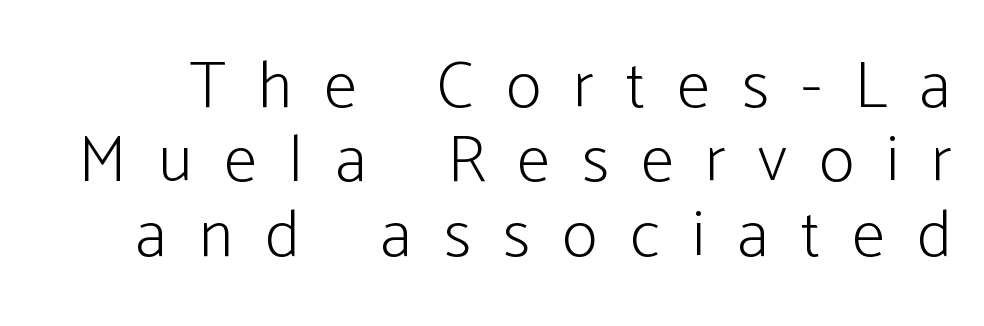
Unlike italic type, these characters show no tilt at all. The strokes are not fattened; the text isn't bold. Short note: letters widely spaced. Spacing verdict: proportional, widths tailored to each character.
